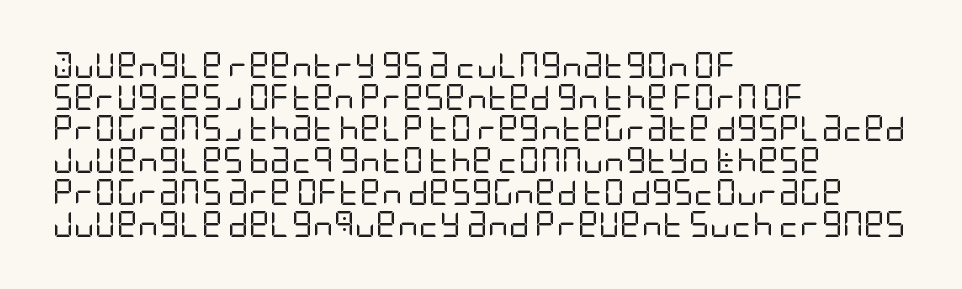
{"italic": "no", "bold": "no", "underline": "no", "align": "left", "line_spacing_ratio": 1.22, "letter_spacing": "normal", "letter_spacing_em": 0.0, "glyph_px": 26}
